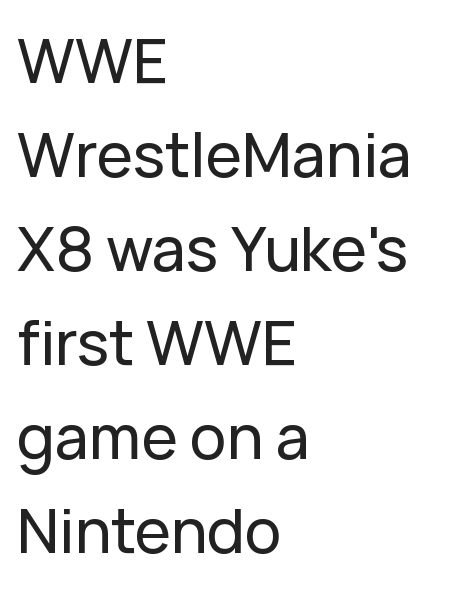
The image shows 61 px sans-serif type, upright; set left-aligned, normal line spacing (1.54x), normal letter spacing, not underlined; low stroke contrast and a medium x-height.
